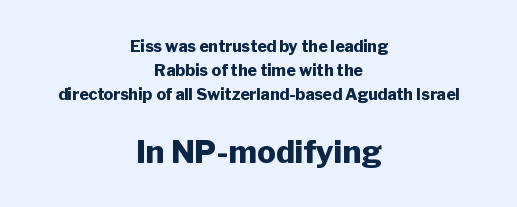
{"serif": "no", "italic": "no", "bold": "yes", "weight": "heavy", "width": "normal", "stroke_contrast": "low", "x_height": "medium", "monospaced": "no", "underline": "no", "align": "center", "line_spacing": "normal", "line_spacing_ratio": 1.5, "letter_spacing": "normal", "letter_spacing_em": 0.0, "larger_block": "second", "size_ratio": 1.94, "glyph_px": 31}
